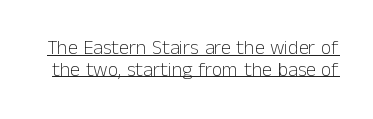
{"italic": "no", "bold": "no", "underline": "yes", "line_spacing": "tight", "line_spacing_ratio": 1.08, "letter_spacing": "normal", "letter_spacing_em": 0.0, "glyph_px": 20}
